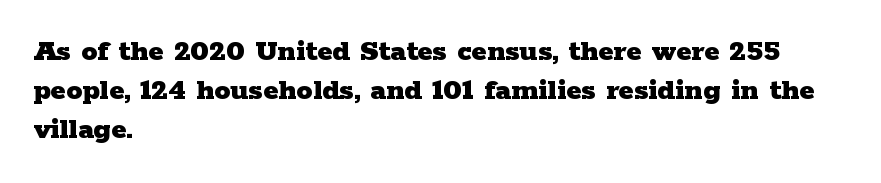
The image shows 32 px heavy, wide serif type, upright; set left-aligned, line spacing 1.22x, normal letter spacing, not underlined; low stroke contrast and a medium x-height.
